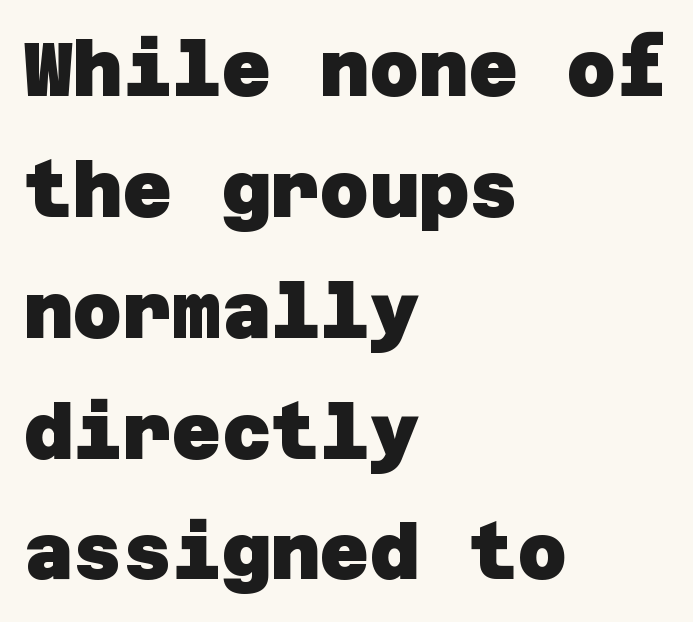
The space directly below the letters is spotless. The typesetter chose a ragged-right arrangement here. Summary of vertical rhythm: regular, with standard interline spacing. Type style note: lacks serifs. Letter spacing: default. A dark, heavy texture on the line: the type is bold.
